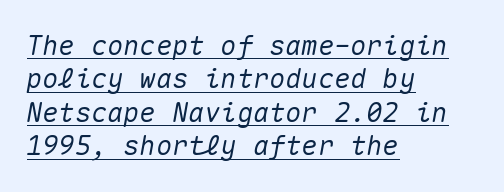
Each line starts at the same left margin while the right side varies. Quick note: underline on. The horizontal fit of the characters is conventional and even. The whole block is typeset with a tilt.
